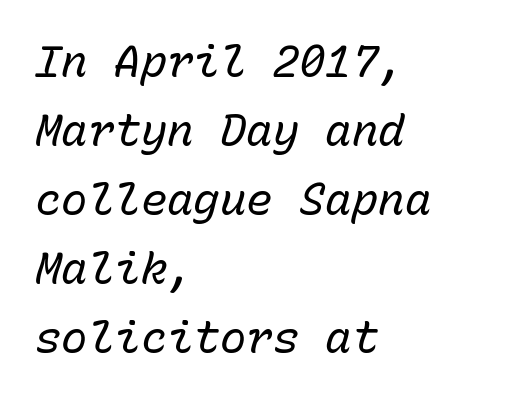
Q: Is the text bold? A: No.
Q: Is the text italic (slanted)? A: Yes, it leans right by about 15 degrees.
Q: Is the text underlined? A: No.
Q: How is the paragraph aligned? A: Left-aligned.
Q: Is the spacing between letters normal or unusually wide? A: Normal.
Q: Is the spacing between lines tight, normal or loose? A: Normal.
Q: Width (condensed, normal, or wide)? A: Normal.
Q: Stroke contrast? A: Low.
Q: x-height? A: Medium.
Q: Monospaced? A: Yes.
